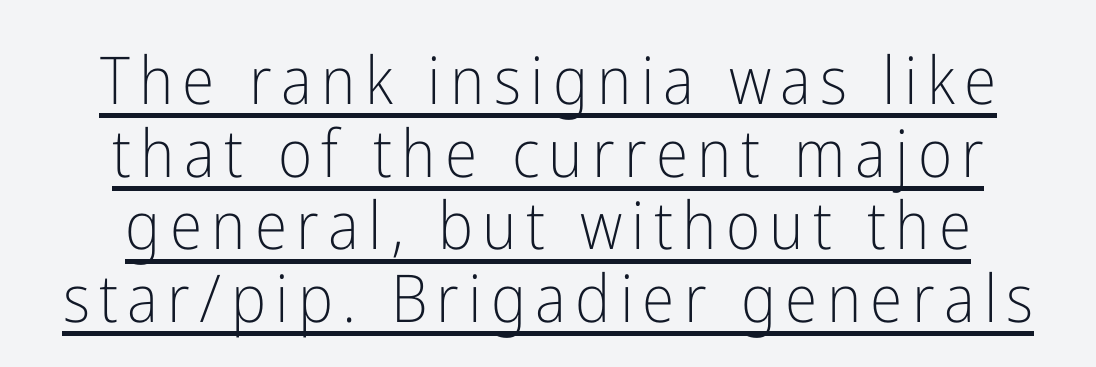
{"serif": "no", "italic": "no", "bold": "no", "weight": "light", "width": "condensed", "stroke_contrast": "low", "x_height": "medium", "monospaced": "no", "underline": "yes", "align": "center", "line_spacing": "tight", "line_spacing_ratio": 1.1, "glyph_px": 66}
